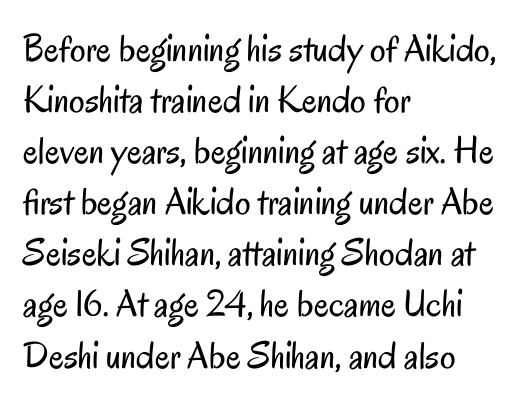
The area under the type is left untouched. The specimen reads as upright at a glance. Notice how descenders clear the ascenders below comfortably — that's standard leading. Each stroke keeps to a modest, everyday thickness or less. Line starts are locked; line ends wander. In terms of letterspacing, this is plain default setting.
